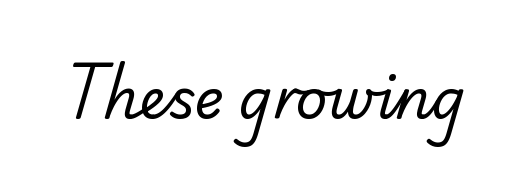
Q: Is the text bold? A: No.
Q: Is the typeface a serif or a sans-serif typeface? A: Sans-serif.
Q: Is the text underlined? A: No.
Q: Is the spacing between letters normal or unusually wide? A: Normal.
Q: Width (condensed, normal, or wide)? A: Normal.
Q: Stroke contrast? A: Low.
Q: x-height? A: Small.
Q: Monospaced? A: No.
